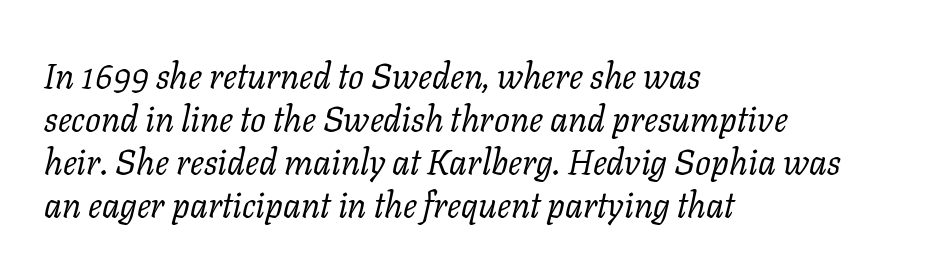
No heavy texture on the line: the type isn't bold. Descenders hang freely into open space. The glyphs in this specimen are seriffed. Every character sits at an angle, as italics do.
